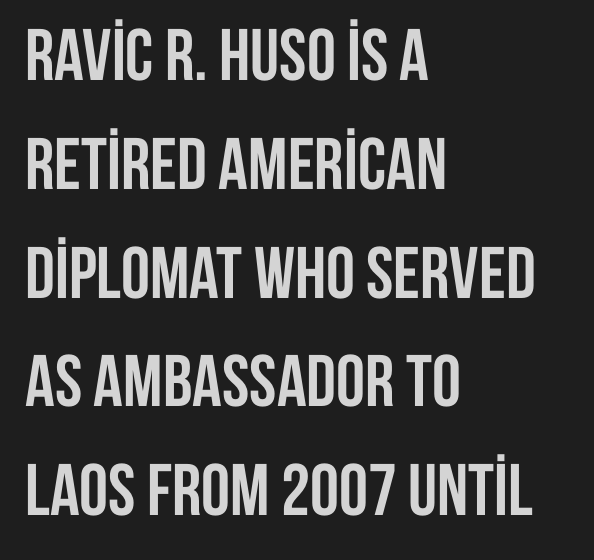
These lines are rendered in a variable-pitch font. Stroke thickness is high; the sample reads as a true bold. Posture: straight, roman, zero tilt. Clear beneath every line of the passage. The paragraph shown leans on its left margin.
